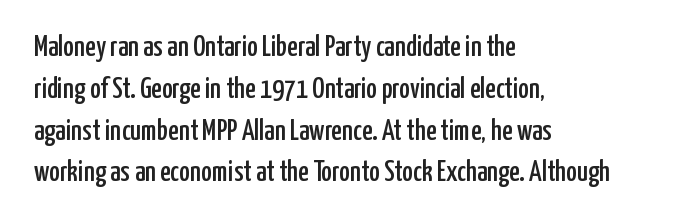
The baseline area is clear. One glance says typical: line gaps are just what's usual. Italic? Not at all — the glyphs are vertical. No feet cap the strokes, marking this as sans-serif type. The tracking reads as untouched default to a designer's eye. All the whitespace from short lines collects on the right.
